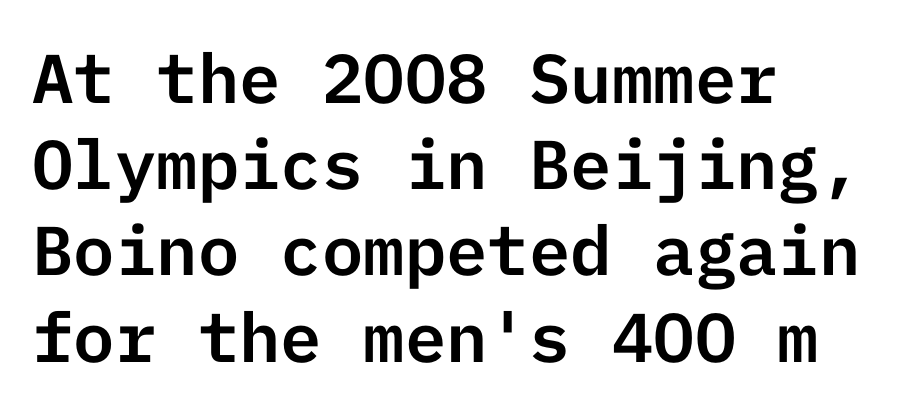
The face used here is a sans, in the tradition of grotesques and geometrics. Casual observation: everything's shoved over to the left. Letter spacing: default. Only glyphs here, with clear space below each row. Posture: vertical. Leading: standard.
